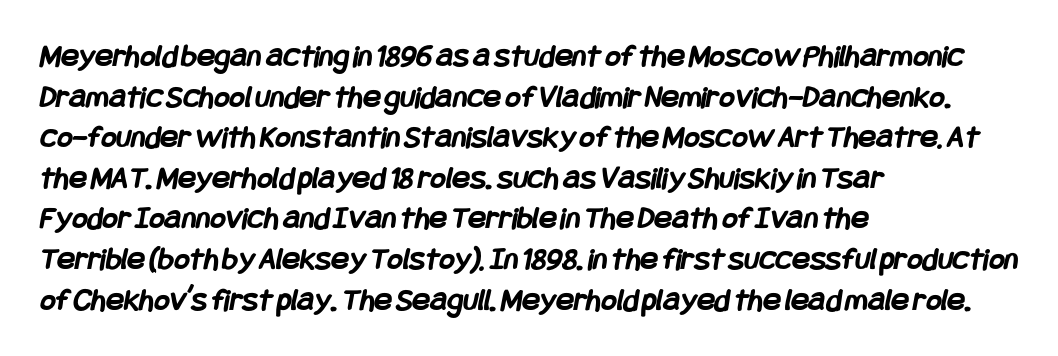
{"serif": "no", "bold": "yes", "weight": "semibold", "width": "condensed", "stroke_contrast": "low", "x_height": "large", "underline": "no", "align": "left", "line_spacing_ratio": 1.23, "letter_spacing": "normal", "letter_spacing_em": 0.0, "glyph_px": 33}
